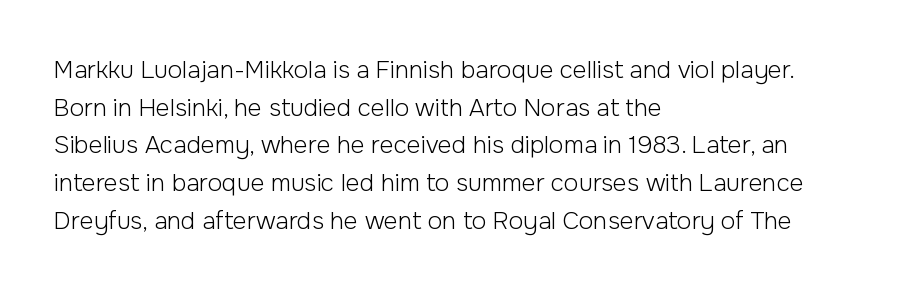
The setting favours the left margin, as ordinary paragraphs usually do. The face looks like a standard text weight, possibly lighter. Each row of text sits above clean, open space. Posture: straight, roman, zero tilt.
